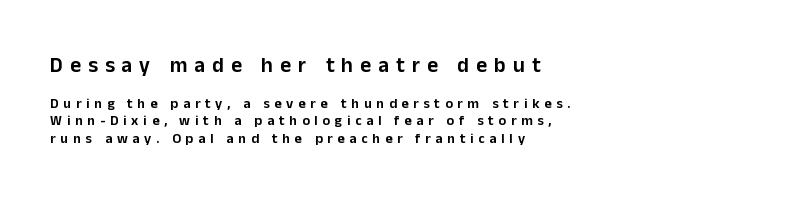
{"italic": "no", "underline": "no", "align": "left", "line_spacing_ratio": 1.24, "letter_spacing": "wide", "letter_spacing_em": 0.34, "larger_block": "first", "size_ratio": 1.5, "glyph_px": 21}
